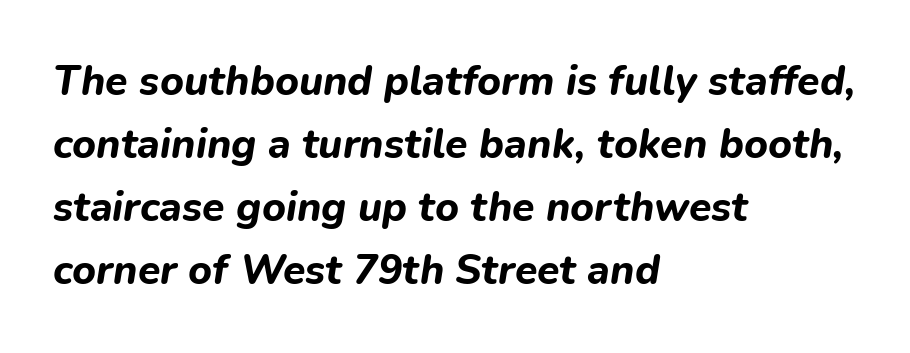
Q: Is the text bold? A: Yes.
Q: Is the text italic (slanted)? A: Yes, it leans right by about 9 degrees.
Q: Is the text underlined? A: No.
Q: How is the paragraph aligned? A: Left-aligned.
Q: Is the spacing between letters normal or unusually wide? A: Normal.
Q: Is the spacing between lines tight, normal or loose? A: Normal.
Q: Width (condensed, normal, or wide)? A: Normal.
Q: Stroke contrast? A: Low.
Q: x-height? A: Medium.
Q: Monospaced? A: No.
